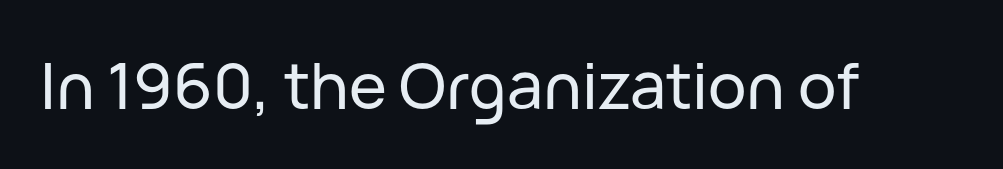
Q: Is the text italic (slanted)? A: No, it is upright.
Q: Is the typeface a serif or a sans-serif typeface? A: Sans-serif.
Q: Is the text underlined? A: No.
Q: Is the spacing between letters normal or unusually wide? A: Normal.
Q: Width (condensed, normal, or wide)? A: Normal.
Q: Stroke contrast? A: Low.
Q: x-height? A: Medium.
Q: Monospaced? A: No.
